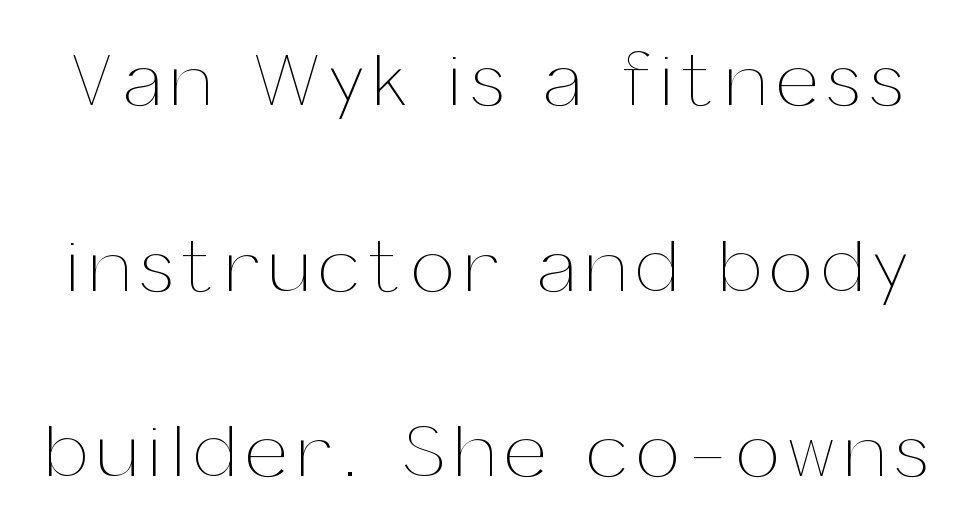
{"italic": "no", "bold": "no", "weight": "thin", "width": "normal", "stroke_contrast": "medium", "x_height": "medium", "monospaced": "no", "underline": "no", "line_spacing": "loose", "line_spacing_ratio": 2.41, "glyph_px": 77}
